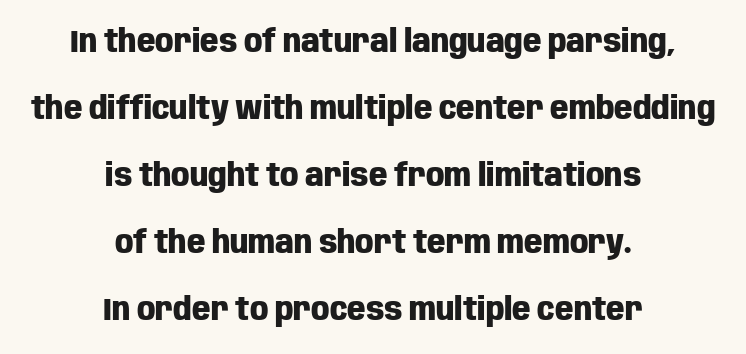
{"serif": "no", "italic": "no", "bold": "yes", "weight": "heavy", "width": "condensed", "stroke_contrast": "low", "x_height": "large", "monospaced": "no", "underline": "no", "align": "center", "line_spacing": "loose", "line_spacing_ratio": 2.09, "letter_spacing": "normal", "letter_spacing_em": 0.0, "glyph_px": 32}
